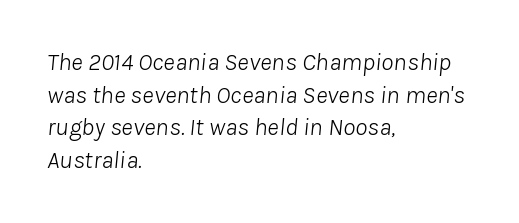
Underline: absent. The space between consecutive lines is moderate. Letters have the restrained weight of plain body copy at most. This sample is left-justified, so line endings fall wherever the words run out.
